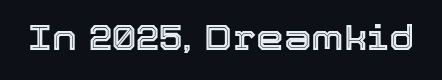
Q: Is the text italic (slanted)? A: No, it is upright.
Q: Is the text underlined? A: No.
Q: Is the spacing between letters normal or unusually wide? A: Normal.
Q: Width (condensed, normal, or wide)? A: Normal.
Q: x-height? A: Medium.
Q: Monospaced? A: No.
